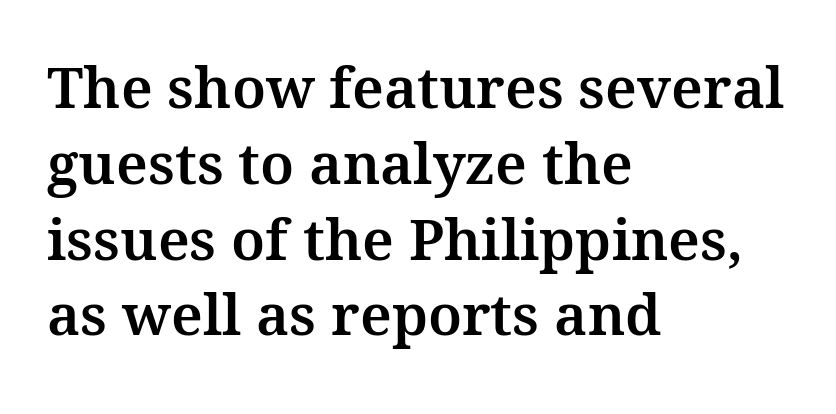
You could not count columns in this text — the font is proportionally spaced. Horizontal bands of white between lines are of average thickness. Designer's note — italics off, roman on. Is the letter spacing exaggerated? No — it looks like the ordinary default. Letterform terminals end in serifs throughout the passage. The area under the type is left untouched.
